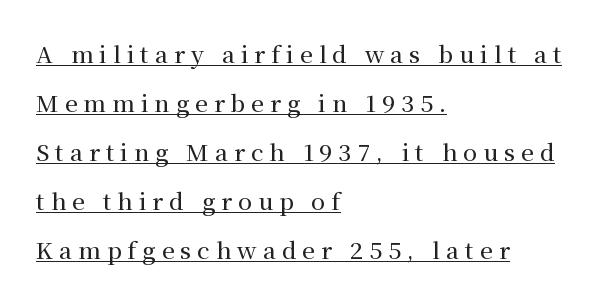
The image shows 23 px text type, upright; set left-aligned, loose line spacing (2.13x), unusually wide letter spacing (+0.26 em), underlined.
